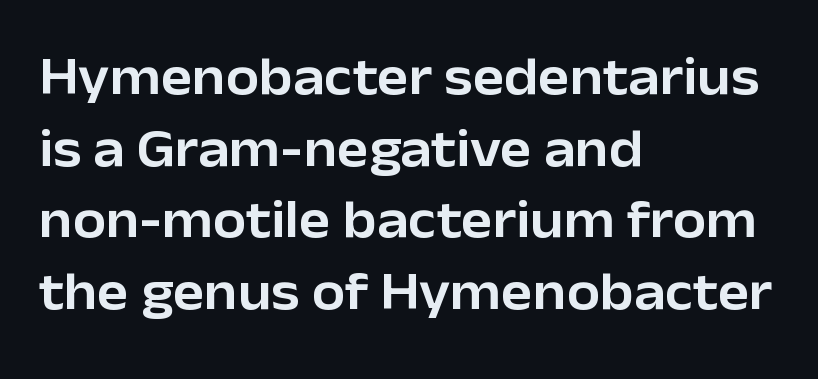
Q: Is the text italic (slanted)? A: No, it is upright.
Q: Is the typeface a serif or a sans-serif typeface? A: Sans-serif.
Q: Is the text underlined? A: No.
Q: How is the paragraph aligned? A: Left-aligned.
Q: Is the spacing between letters normal or unusually wide? A: Normal.
Q: Is the spacing between lines tight, normal or loose? A: Normal.
Q: Width (condensed, normal, or wide)? A: Normal.
Q: Stroke contrast? A: Low.
Q: x-height? A: Medium.
Q: Monospaced? A: No.
